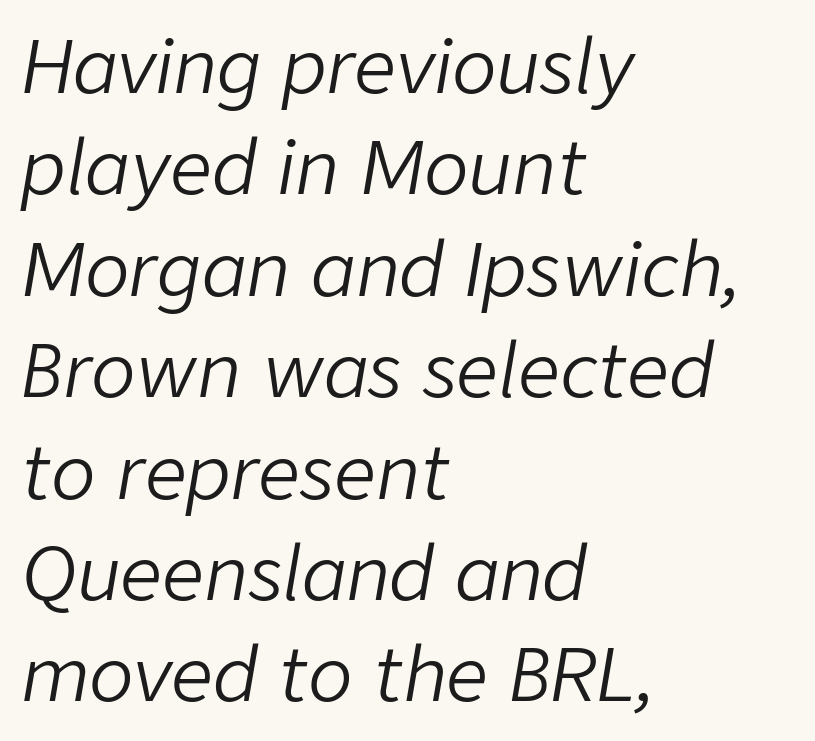
Q: Is the text bold? A: No.
Q: Is the text italic (slanted)? A: Yes, it leans right by about 9 degrees.
Q: Is the text underlined? A: No.
Q: How is the paragraph aligned? A: Left-aligned.
Q: Is the spacing between letters normal or unusually wide? A: Normal.
Q: Is the spacing between lines tight, normal or loose? A: Normal.
Q: Width (condensed, normal, or wide)? A: Normal.
Q: Stroke contrast? A: Low.
Q: x-height? A: Medium.
Q: Monospaced? A: No.
